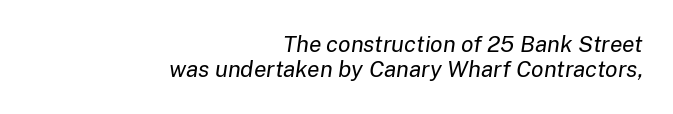
Q: Is the text bold? A: No.
Q: Is the text italic (slanted)? A: Yes, it leans right by about 8 degrees.
Q: Is the text underlined? A: No.
Q: How is the paragraph aligned? A: Right-aligned.
Q: Is the spacing between letters normal or unusually wide? A: Normal.
Q: Is the spacing between lines tight, normal or loose? A: Tight.
